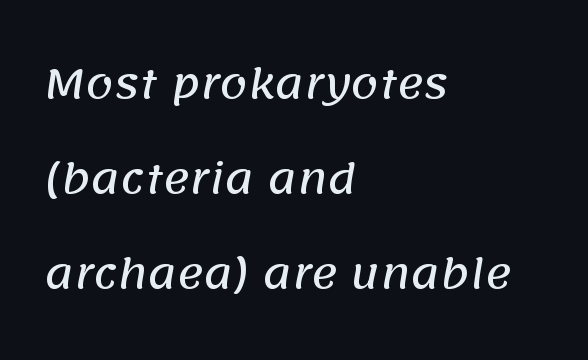
The image shows 40 px sans-serif type; set left-aligned, loose line spacing (2.38x), normal letter spacing, not underlined; low stroke contrast and a large x-height.
